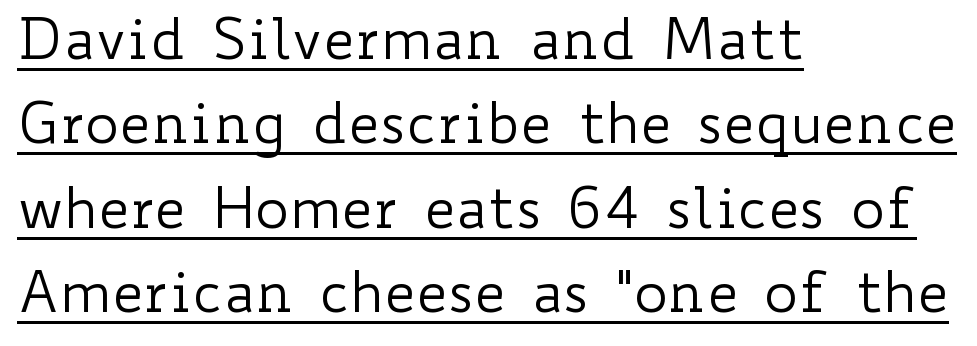
The image shows 57 px regular-weight, wide type, upright; set left-aligned, normal line spacing (1.48x), normal letter spacing, underlined; low stroke contrast and a small x-height.
